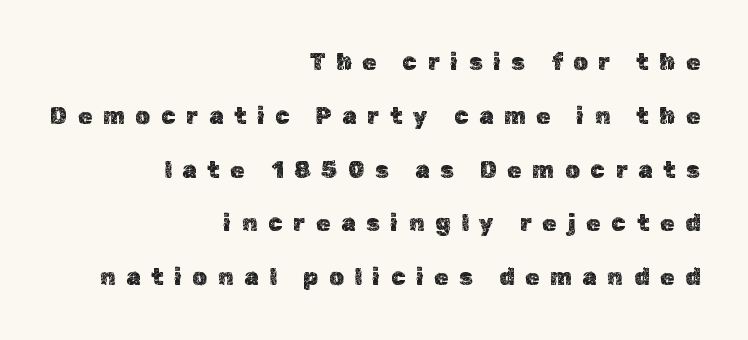
{"italic": "no", "underline": "no", "align": "right", "line_spacing": "loose", "line_spacing_ratio": 2.34, "letter_spacing": "wide", "letter_spacing_em": 0.47, "glyph_px": 23}
